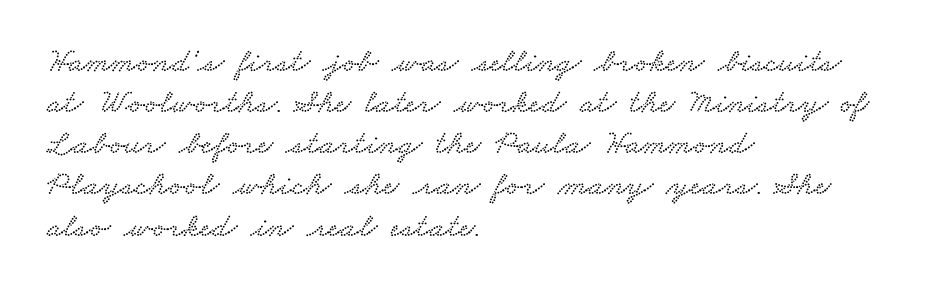
Q: Is the typeface a serif or a sans-serif typeface? A: Serif.
Q: Is the text underlined? A: No.
Q: How is the paragraph aligned? A: Left-aligned.
Q: Is the spacing between letters normal or unusually wide? A: Normal.
Q: Width (condensed, normal, or wide)? A: Wide.
Q: Stroke contrast? A: Low.
Q: x-height? A: Small.
Q: Monospaced? A: No.
